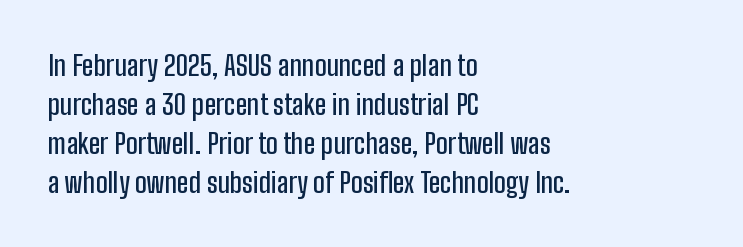
{"serif": "no", "italic": "no", "width": "condensed", "stroke_contrast": "low", "x_height": "medium", "monospaced": "no", "underline": "no", "align": "left", "line_spacing": "normal", "line_spacing_ratio": 1.39, "letter_spacing": "normal", "letter_spacing_em": 0.0, "glyph_px": 28}
